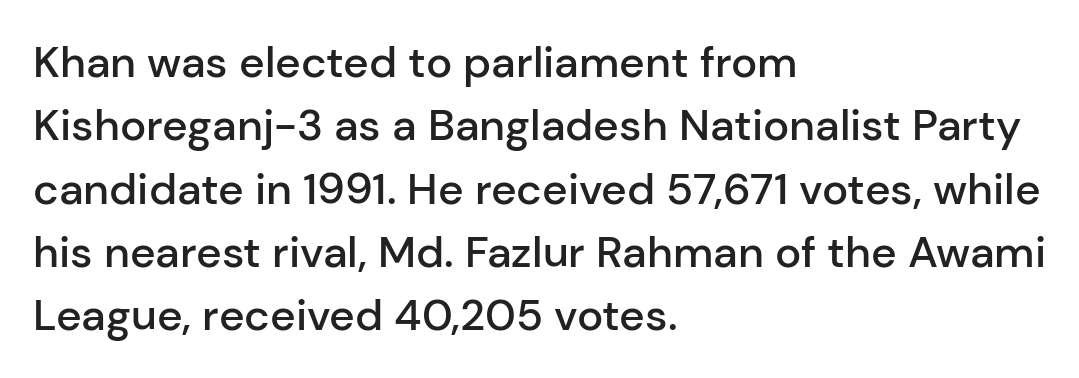
This sample has the flowing, uneven cadence of proportional lettering. Emphasis by weight is partial: semibold. The glyphs are unaccompanied by any horizontal stroke below them. Posture: vertical.
